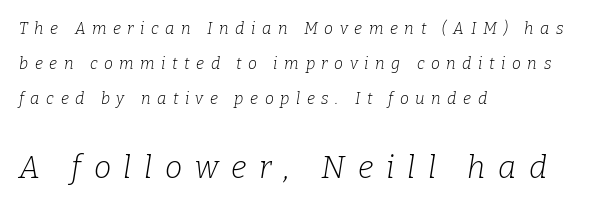
The glyphs look as if they've been sheared to an angle. A quiet, ordinary-to-light weight characterises the typeface. Spacing between characters has been opened up far beyond the box default. These lines are rendered in a variable-pitch font. Horizontally, the lines are justified to the leading edge only. If you measured baseline to baseline, you'd find a long distance.
